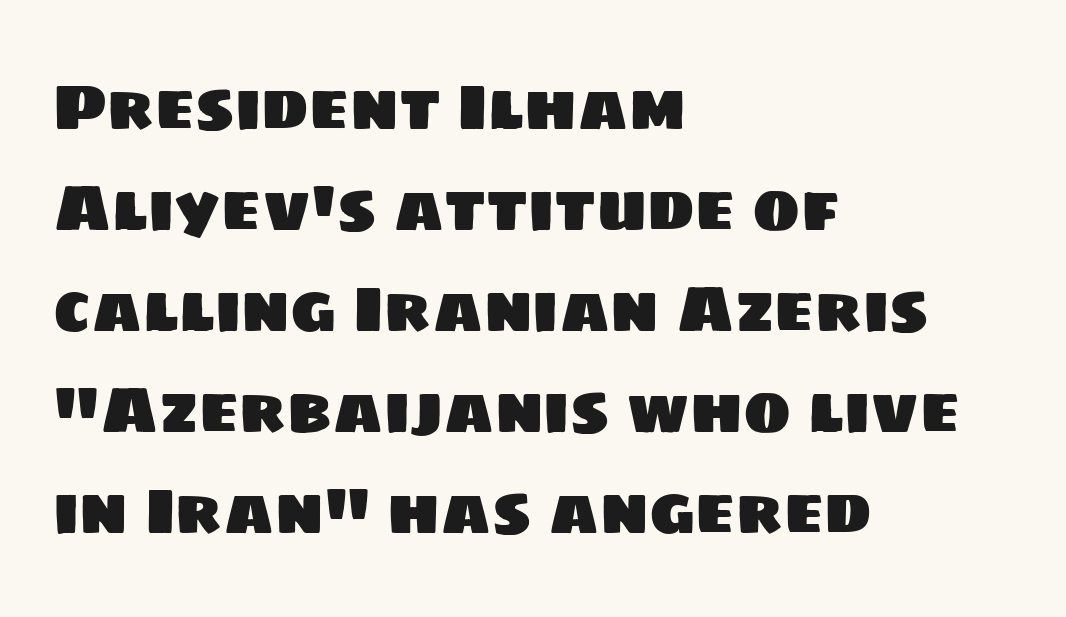
The image shows 64 px sans-serif type; set left-aligned, normal line spacing (1.58x), normal letter spacing, not underlined; low stroke contrast and a large x-height.
